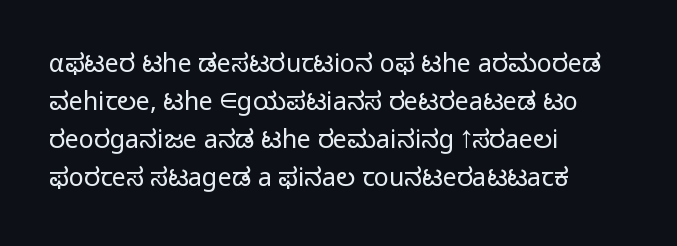
{"italic": "no", "bold": "no", "underline": "no", "align": "left", "line_spacing": "normal", "line_spacing_ratio": 1.52, "letter_spacing": "normal", "letter_spacing_em": 0.0, "glyph_px": 25}
